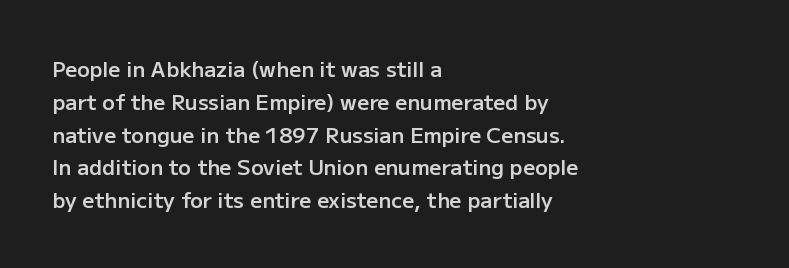
Q: Is the text bold? A: Semi-bold.
Q: Is the text italic (slanted)? A: No, it is upright.
Q: Is the text underlined? A: No.
Q: How is the paragraph aligned? A: Left-aligned.
Q: Is the spacing between letters normal or unusually wide? A: Normal.
Q: Is the spacing between lines tight, normal or loose? A: Normal.
